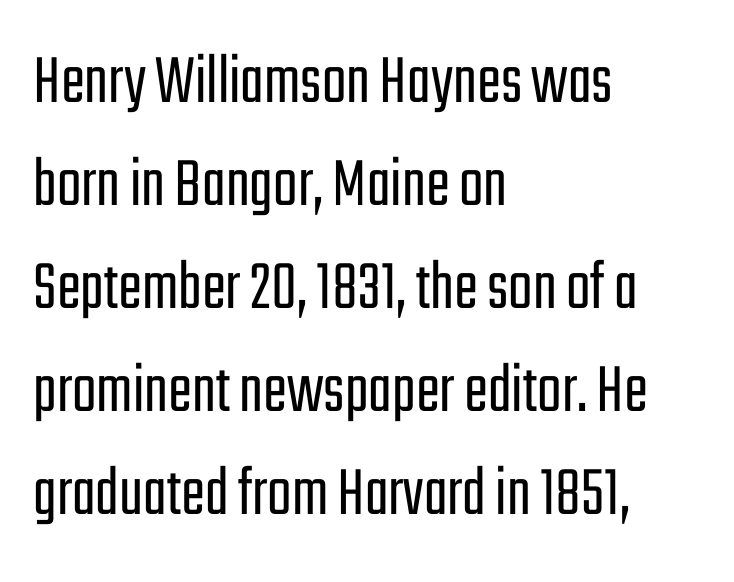
The image shows 72 px light, condensed sans-serif type, upright; set left-aligned, normal line spacing (1.43x), normal letter spacing, not underlined; low stroke contrast and a medium x-height.
